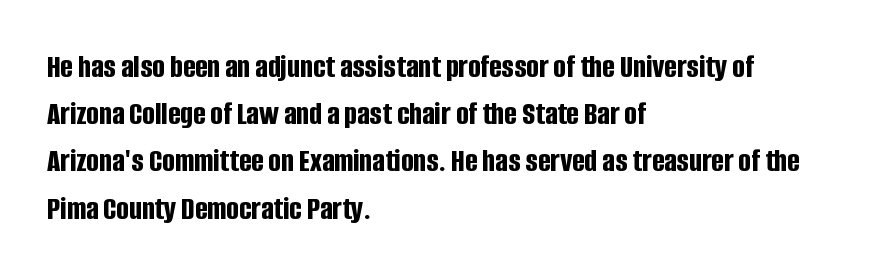
Think of a printed novel: that variable character pitch is what you see here. Plenty of ink on the page — the face is bold. Alignment: flush left. Upright lettering throughout. Check the space under the baseline: it is left empty. Line spacing here is normal.
